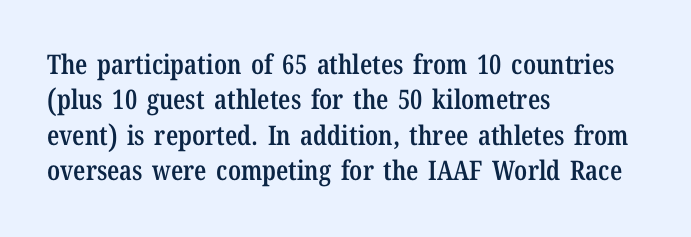
The image shows 27 px text type, upright; set left-aligned, normal line spacing (1.31x), normal letter spacing, not underlined.
